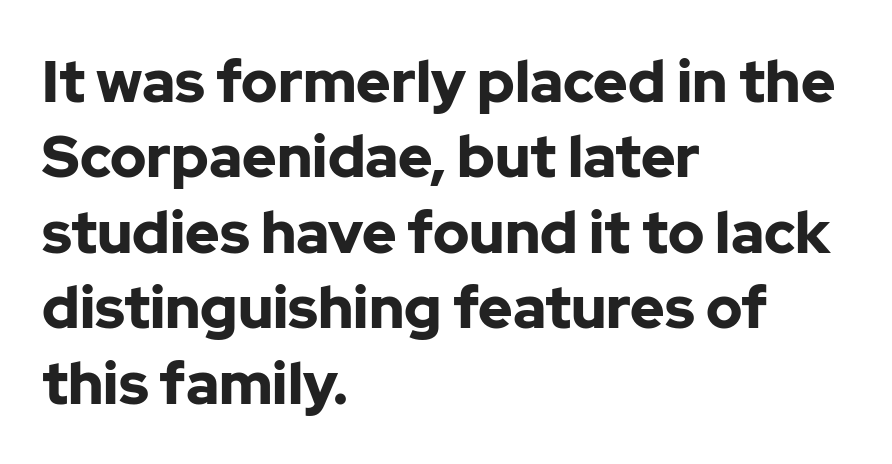
Lines of text with bare space underneath. Look at the stroke-to-counter ratio: heavy, a bold. A classic flush-left, rag-right setting is used for this passage. This rendering leaves character spacing at its baseline value.
